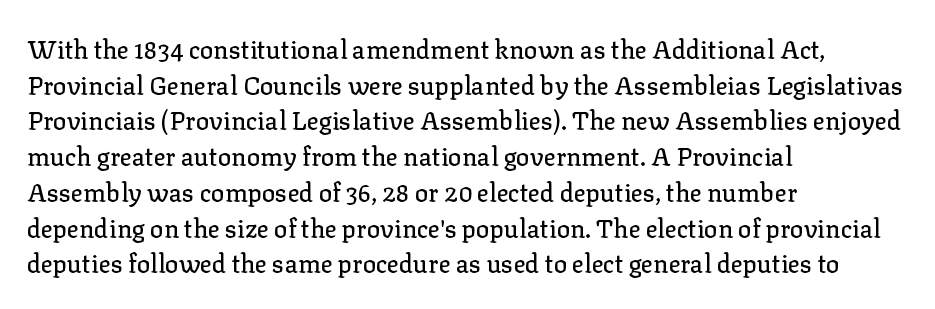
The image shows 25 px text type, upright; set left-aligned, normal line spacing (1.43x), normal letter spacing, not underlined.
